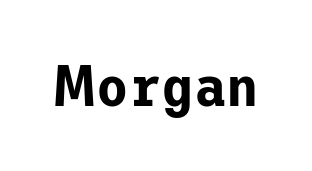
Unmarked baselines from the first word to the last. Each word holds together tightly as a unit, with standard inter-letter gaps. Is there any slant? The stems are plumb. The characters display no serif detailing; their extremities are plain.
